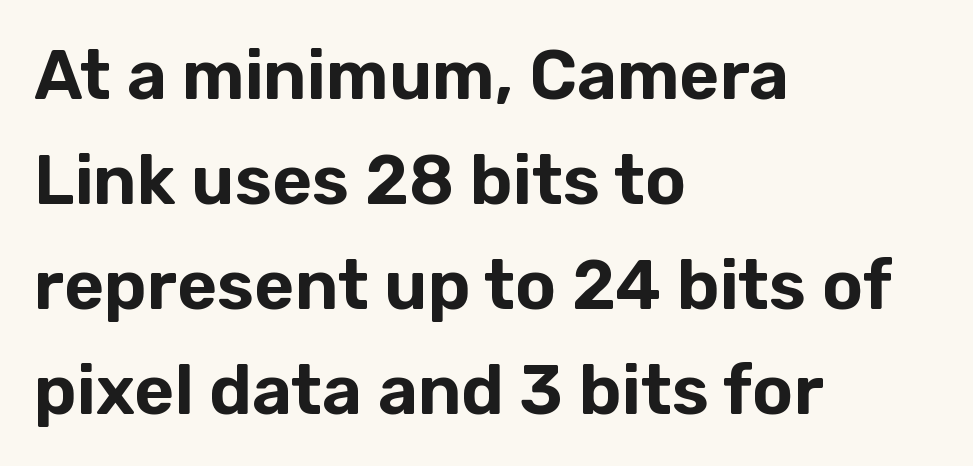
{"serif": "no", "italic": "no", "width": "normal", "stroke_contrast": "low", "x_height": "medium", "monospaced": "no", "underline": "no", "align": "left", "line_spacing": "normal", "line_spacing_ratio": 1.52, "letter_spacing": "normal", "letter_spacing_em": 0.0, "glyph_px": 69}
